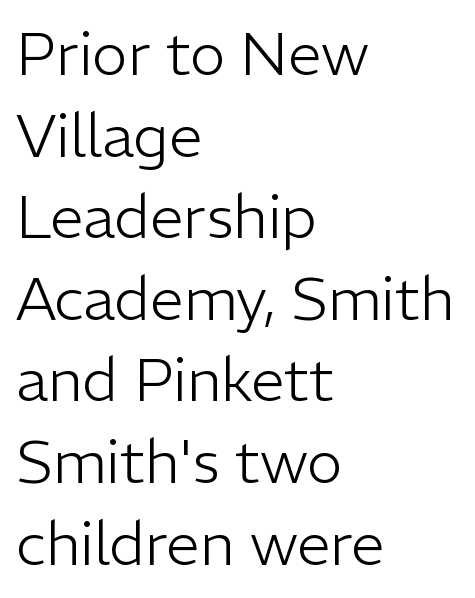
Q: Is the text bold? A: No.
Q: Is the text italic (slanted)? A: No, it is upright.
Q: Is the typeface a serif or a sans-serif typeface? A: Sans-serif.
Q: Is the text underlined? A: No.
Q: How is the paragraph aligned? A: Left-aligned.
Q: Is the spacing between letters normal or unusually wide? A: Normal.
Q: Is the spacing between lines tight, normal or loose? A: Normal.
Q: Width (condensed, normal, or wide)? A: Normal.
Q: Stroke contrast? A: Low.
Q: x-height? A: Medium.
Q: Monospaced? A: No.
